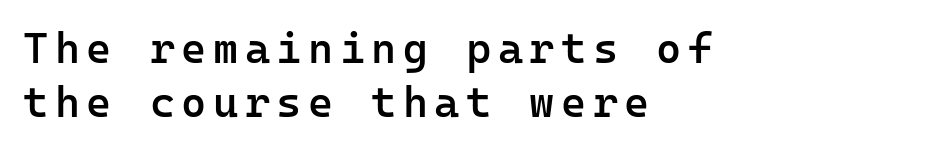
Q: Is the text bold? A: Semi-bold.
Q: Is the text italic (slanted)? A: No, it is upright.
Q: Is the typeface a serif or a sans-serif typeface? A: Sans-serif.
Q: Is the text underlined? A: No.
Q: How is the paragraph aligned? A: Left-aligned.
Q: Is the spacing between lines tight, normal or loose? A: Normal.
Q: Width (condensed, normal, or wide)? A: Normal.
Q: Stroke contrast? A: Low.
Q: x-height? A: Medium.
Q: Monospaced? A: Yes.
